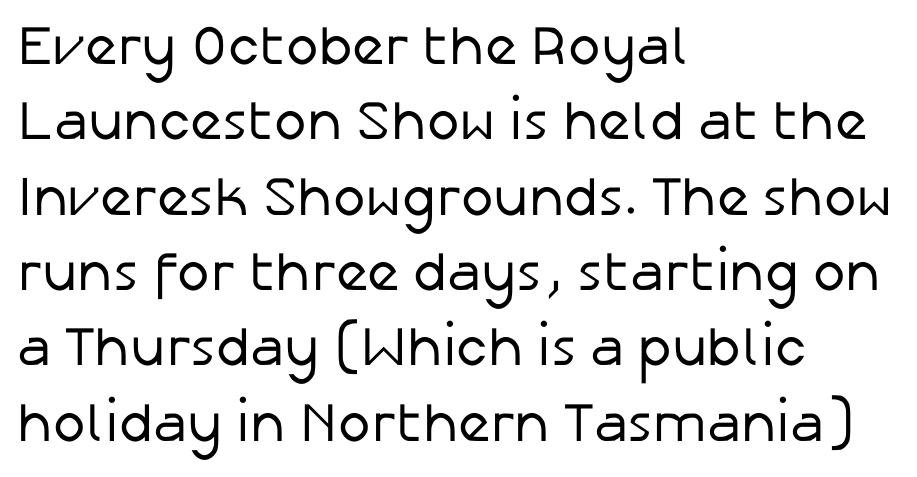
Q: Is the text bold? A: No.
Q: Is the text italic (slanted)? A: No, it is upright.
Q: Is the typeface a serif or a sans-serif typeface? A: Sans-serif.
Q: Is the text underlined? A: No.
Q: How is the paragraph aligned? A: Left-aligned.
Q: Is the spacing between letters normal or unusually wide? A: Normal.
Q: Is the spacing between lines tight, normal or loose? A: Normal.
Q: Width (condensed, normal, or wide)? A: Normal.
Q: Stroke contrast? A: Low.
Q: x-height? A: Medium.
Q: Monospaced? A: No.
